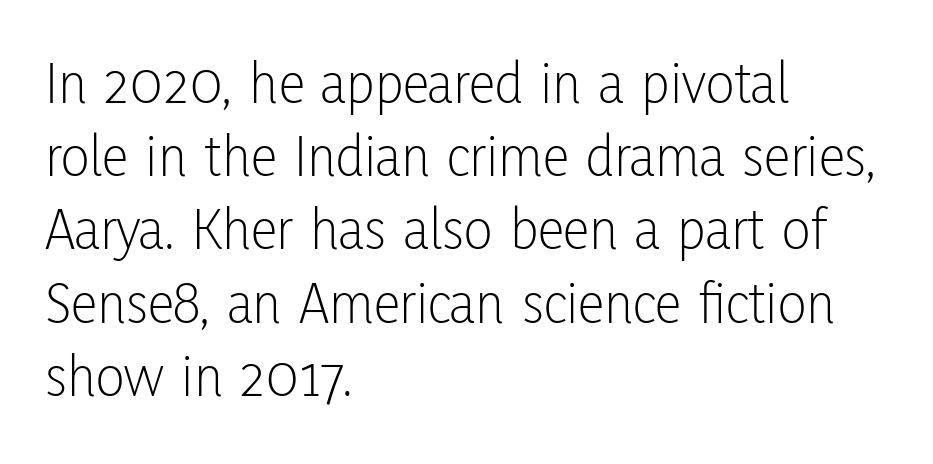
A sans-serif font was chosen for this passage. Every character sits straight up, as roman type does. One-word summary of the alignment: left. The weight tops out at a normal text grade.
